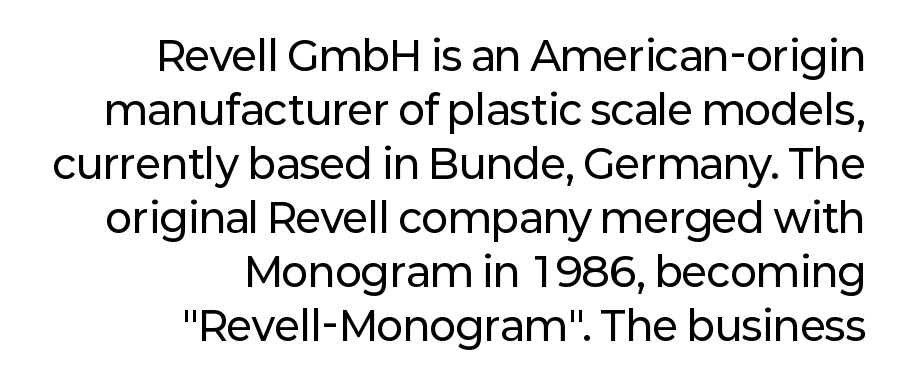
Q: Is the text italic (slanted)? A: No, it is upright.
Q: Is the typeface a serif or a sans-serif typeface? A: Sans-serif.
Q: Is the text underlined? A: No.
Q: How is the paragraph aligned? A: Right-aligned.
Q: Is the spacing between letters normal or unusually wide? A: Normal.
Q: Is the spacing between lines tight, normal or loose? A: Normal.
Q: Width (condensed, normal, or wide)? A: Normal.
Q: Stroke contrast? A: Low.
Q: x-height? A: Medium.
Q: Monospaced? A: No.
